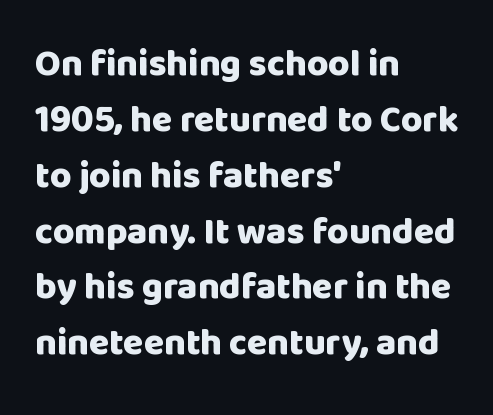
{"serif": "no", "italic": "no", "bold": "yes", "weight": "heavy", "width": "normal", "stroke_contrast": "low", "x_height": "large", "monospaced": "no", "underline": "no", "align": "left", "line_spacing": "normal", "line_spacing_ratio": 1.51, "letter_spacing": "normal", "letter_spacing_em": 0.0, "glyph_px": 37}
